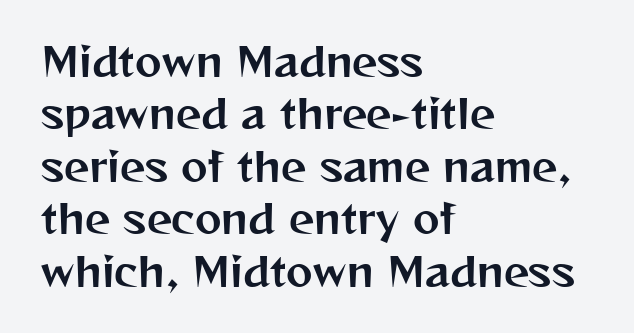
Q: Is the text italic (slanted)? A: No, it is upright.
Q: Is the typeface a serif or a sans-serif typeface? A: Sans-serif.
Q: Is the text underlined? A: No.
Q: How is the paragraph aligned? A: Left-aligned.
Q: Is the spacing between letters normal or unusually wide? A: Normal.
Q: Is the spacing between lines tight, normal or loose? A: Normal.
Q: Width (condensed, normal, or wide)? A: Normal.
Q: Stroke contrast? A: Medium.
Q: x-height? A: Medium.
Q: Monospaced? A: No.
